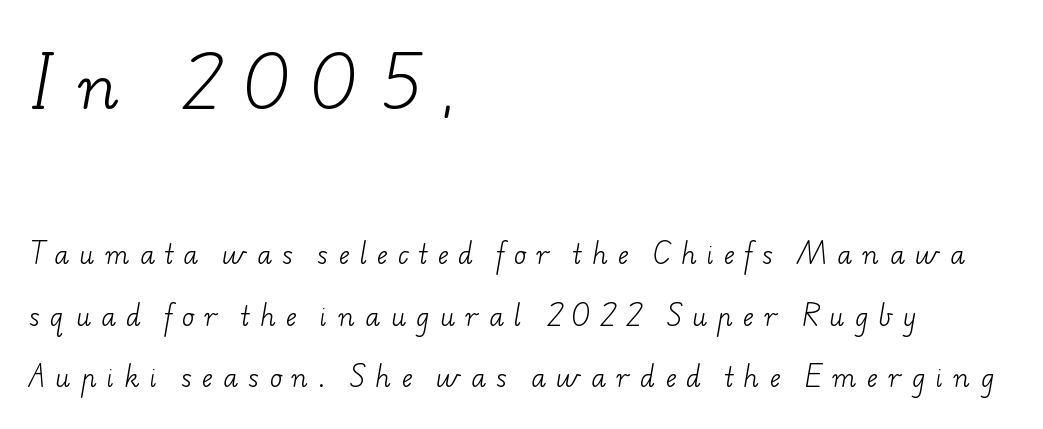
Q: Is the text bold? A: No.
Q: Is the typeface a serif or a sans-serif typeface? A: Serif.
Q: Is the text underlined? A: No.
Q: How is the paragraph aligned? A: Left-aligned.
Q: Is the spacing between letters normal or unusually wide? A: Unusually wide.
Q: Is the spacing between lines tight, normal or loose? A: Loose.
Q: Which block of text is set in a larger size, the first (top) or the second (bottom)? A: The first (top) one.
Q: Width (condensed, normal, or wide)? A: Wide.
Q: Stroke contrast? A: Low.
Q: x-height? A: Small.
Q: Monospaced? A: No.
